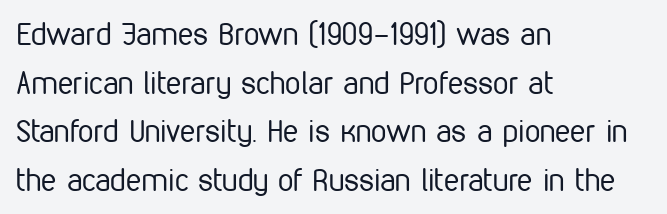
Q: Is the text bold? A: No.
Q: Is the text italic (slanted)? A: No, it is upright.
Q: Is the typeface a serif or a sans-serif typeface? A: Sans-serif.
Q: Is the text underlined? A: No.
Q: How is the paragraph aligned? A: Left-aligned.
Q: Is the spacing between letters normal or unusually wide? A: Normal.
Q: Is the spacing between lines tight, normal or loose? A: Normal.
Q: Width (condensed, normal, or wide)? A: Condensed.
Q: Stroke contrast? A: Low.
Q: x-height? A: Medium.
Q: Monospaced? A: No.
